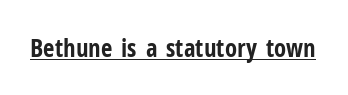
Q: Is the text bold? A: Yes.
Q: Is the text italic (slanted)? A: No, it is upright.
Q: Is the text underlined? A: Yes.
Q: Is the spacing between letters normal or unusually wide? A: Normal.
